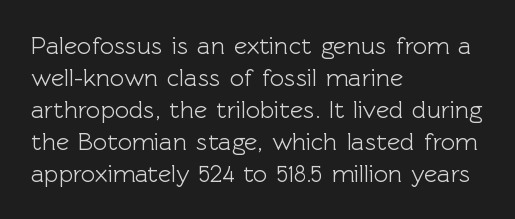
Q: Is the text italic (slanted)? A: No, it is upright.
Q: Is the text underlined? A: No.
Q: How is the paragraph aligned? A: Left-aligned.
Q: Is the spacing between letters normal or unusually wide? A: Normal.
Q: Is the spacing between lines tight, normal or loose? A: Normal.
